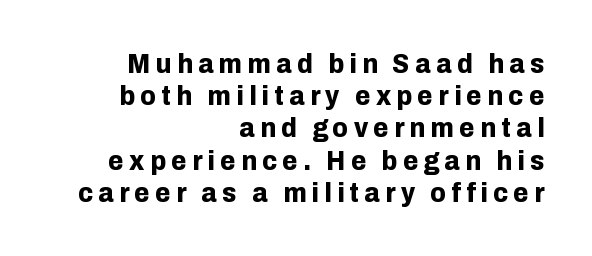
Q: Is the text bold? A: Yes.
Q: Is the text italic (slanted)? A: No, it is upright.
Q: Is the typeface a serif or a sans-serif typeface? A: Sans-serif.
Q: Is the text underlined? A: No.
Q: How is the paragraph aligned? A: Right-aligned.
Q: Is the spacing between lines tight, normal or loose? A: Tight.
Q: Width (condensed, normal, or wide)? A: Normal.
Q: Stroke contrast? A: Low.
Q: x-height? A: Medium.
Q: Monospaced? A: No.
